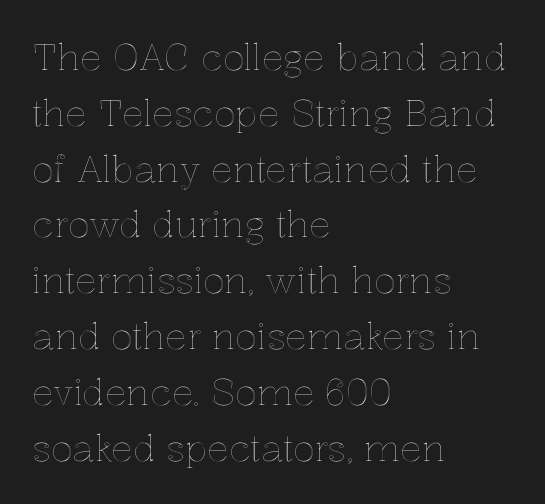
The image shows 36 px text type, upright; set left-aligned, normal line spacing (1.55x), normal letter spacing, not underlined; a medium x-height.
